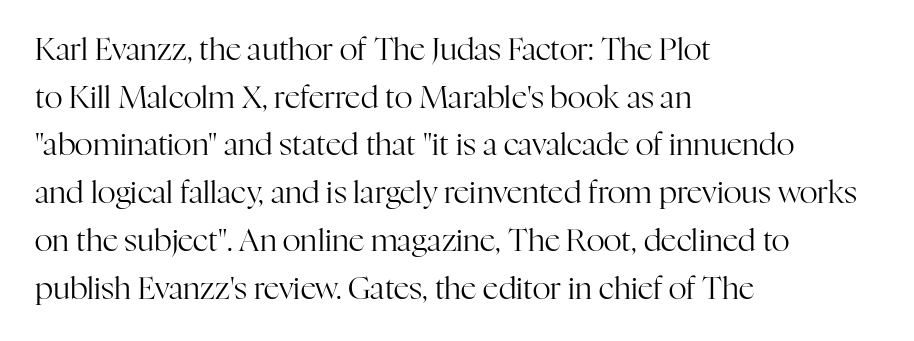
Here the glyphs are tracked normally, forming tight word shapes. No letter is thick-stroked: the sample isn't bold. The font family rendered here belongs to the serif group. Each row of text sits above clean, open space.
